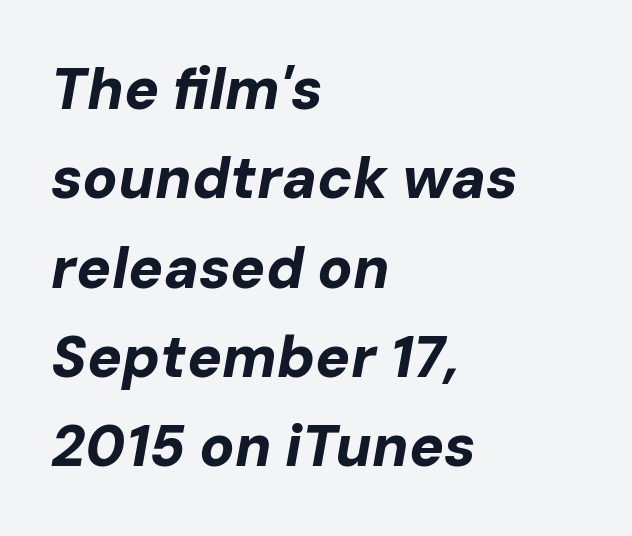
The strokes are fattened all the way to bold. All the whitespace from short lines collects on the right. Default kerning and tracking; the words read as compact shapes. There's an unmistakable incline to the writing here. The passage shown is not underscored anywhere. Vertically, the passage feels balanced, rows spaced as you'd expect.
